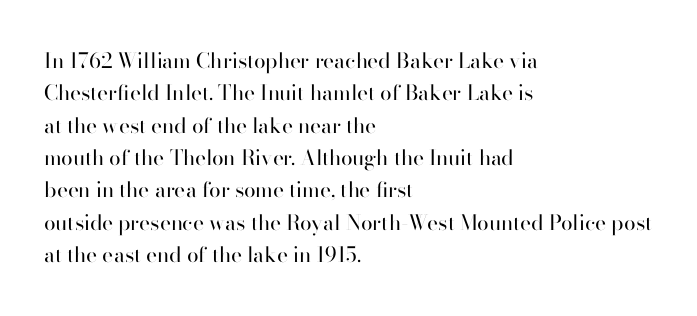
Q: Is the text bold? A: No.
Q: Is the text italic (slanted)? A: No, it is upright.
Q: Is the text underlined? A: No.
Q: How is the paragraph aligned? A: Left-aligned.
Q: Is the spacing between letters normal or unusually wide? A: Normal.
Q: Is the spacing between lines tight, normal or loose? A: Normal.
